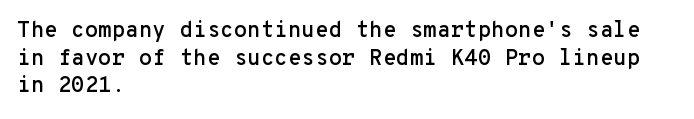
{"italic": "no", "underline": "no", "align": "left", "line_spacing": "normal", "line_spacing_ratio": 1.26, "letter_spacing": "normal", "letter_spacing_em": 0.0, "glyph_px": 22}
